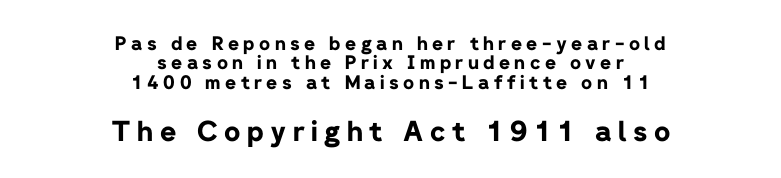
The image shows 28 px bold sans-serif type, upright; set centered, tight line spacing (1.02x), unusually wide letter spacing (+0.23 em), not underlined; the second (bottom) block is 1.47x larger; low stroke contrast and a medium x-height.
